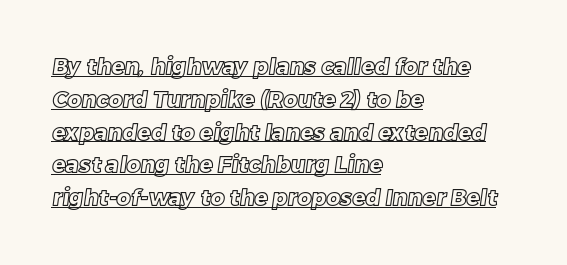
The paragraph has a hard left edge and a soft right edge. A typographer would call this underscored text. Students, observe: this is what conventionally led text looks like. The gaps between neighbouring characters are ordinary and unremarkable.
